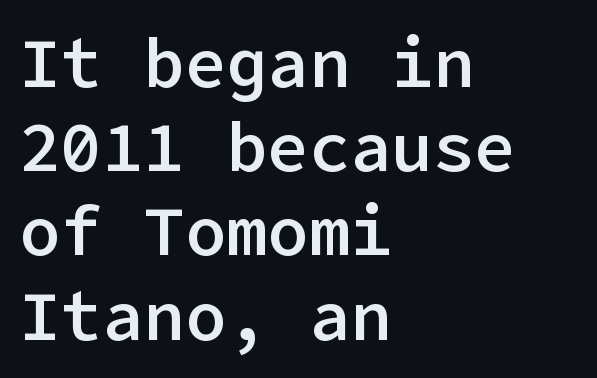
The image shows 69 px semibold sans-serif type, upright; set left-aligned, line spacing 1.22x, normal letter spacing, not underlined; low stroke contrast and a medium x-height.
